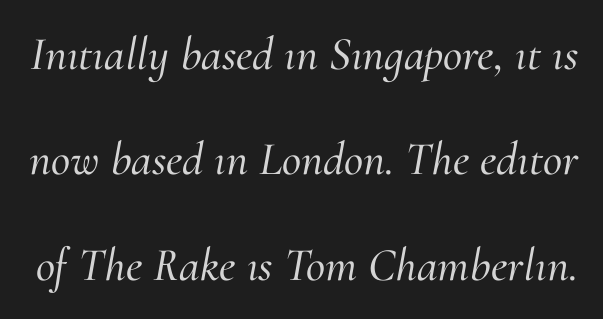
What's the leading like? Stretched, with rows far apart. Rule under the text: the space is simply empty. These lines keep a tight, regular rhythm from letter to letter. If you drew a line through each stem, it would be angled.
